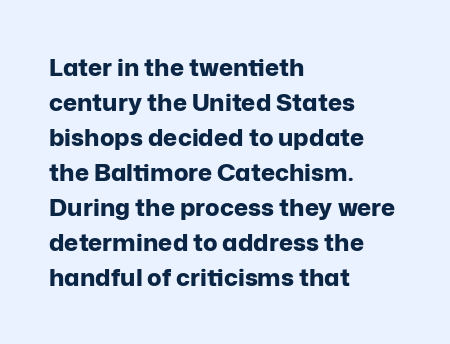
{"italic": "no", "bold": "yes", "underline": "no", "align": "left", "line_spacing": "normal", "line_spacing_ratio": 1.46, "letter_spacing": "normal", "letter_spacing_em": 0.0, "glyph_px": 24}
